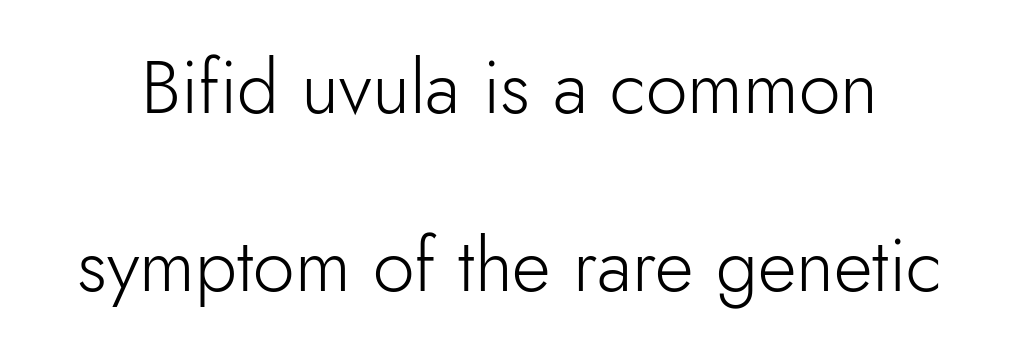
Standard letterfit; no display-style spreading of the glyphs. Do the characters align in a grid? No, the font is proportional. Descenders hang freely into open space. Check where the strokes stop: nothing finishes them off — pure sans. Quick note: interline space is abundant.
